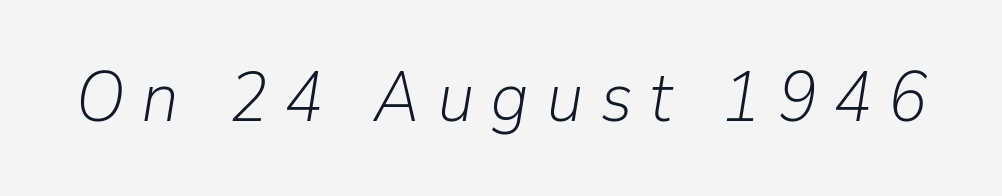
Vertical stems look standard width or narrower in stroke. The typography opts for an oblique posture over an upright one. Type without underlining. Short note: letters widely spaced.
